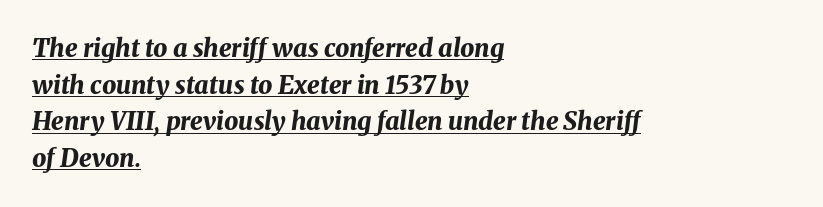
The font's italic variant was chosen for this text. Heft: maximum for text — a bold. The gaps between neighbouring characters are ordinary and unremarkable. Interline gaps are of average width in this sample. This rendering features underlined lettering.
